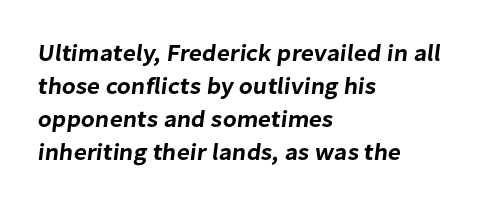
Line beginnings align vertically; line endings do not. Tracking here is standard; glyphs follow each other at the usual distance. This rendering features lettering with no underline. The vertical gap from one line to the next is medium.
